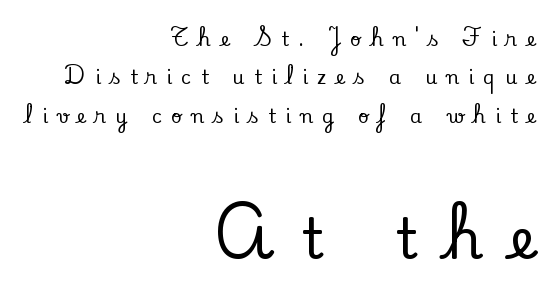
Q: Is the text italic (slanted)? A: No, it is upright.
Q: Is the typeface a serif or a sans-serif typeface? A: Serif.
Q: Is the text underlined? A: No.
Q: How is the paragraph aligned? A: Right-aligned.
Q: Is the spacing between letters normal or unusually wide? A: Unusually wide.
Q: Is the spacing between lines tight, normal or loose? A: Loose.
Q: Which block of text is set in a larger size, the first (top) or the second (bottom)? A: The second (bottom) one.
Q: Width (condensed, normal, or wide)? A: Normal.
Q: Stroke contrast? A: Low.
Q: x-height? A: Small.
Q: Monospaced? A: No.
